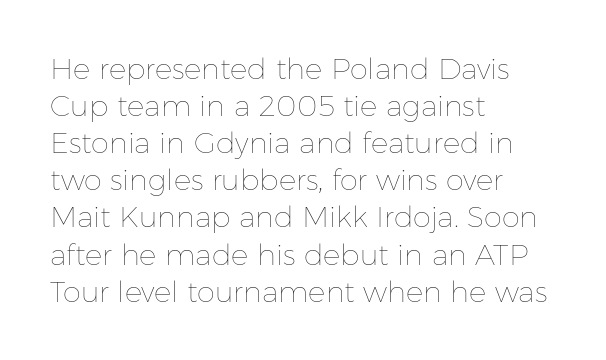
{"italic": "no", "bold": "no", "weight": "thin", "width": "normal", "stroke_contrast": "low", "x_height": "medium", "monospaced": "no", "underline": "no", "align": "left", "line_spacing": "normal", "line_spacing_ratio": 1.28, "letter_spacing": "normal", "letter_spacing_em": 0.0, "glyph_px": 29}
